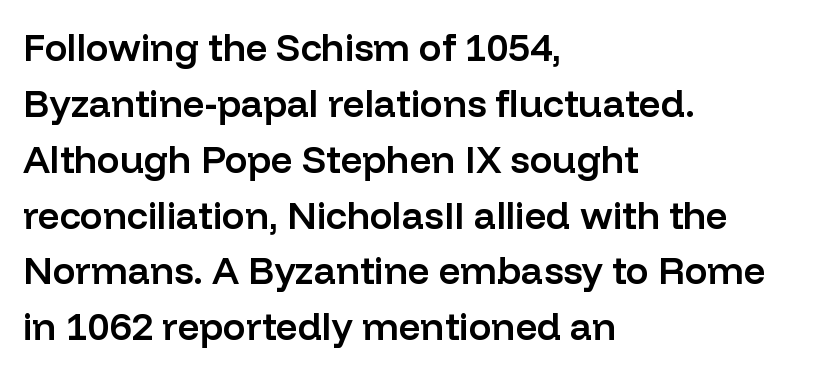
Q: Is the text bold? A: Semi-bold.
Q: Is the text italic (slanted)? A: No, it is upright.
Q: Is the typeface a serif or a sans-serif typeface? A: Sans-serif.
Q: Is the text underlined? A: No.
Q: How is the paragraph aligned? A: Left-aligned.
Q: Is the spacing between letters normal or unusually wide? A: Normal.
Q: Is the spacing between lines tight, normal or loose? A: Normal.
Q: Width (condensed, normal, or wide)? A: Normal.
Q: Stroke contrast? A: Low.
Q: x-height? A: Medium.
Q: Monospaced? A: No.
